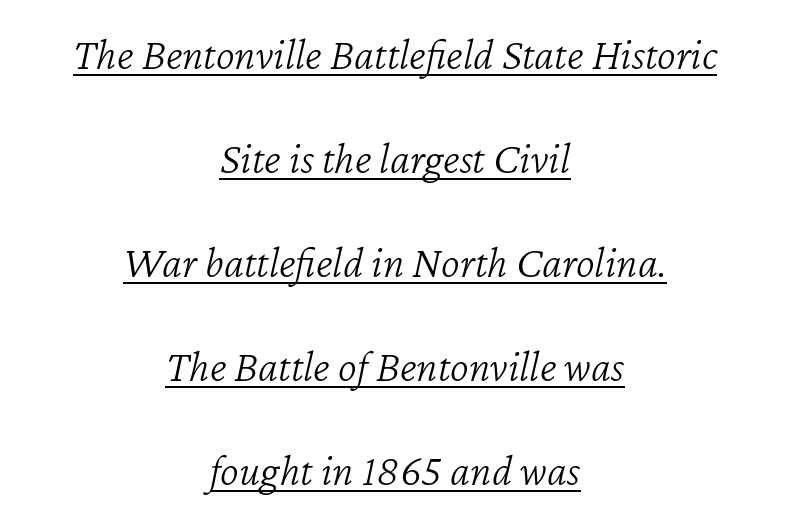
The image shows 45 px light type, italic (leaning right); set centered, loose line spacing (2.31x), normal letter spacing, underlined; low stroke contrast and a medium x-height.
